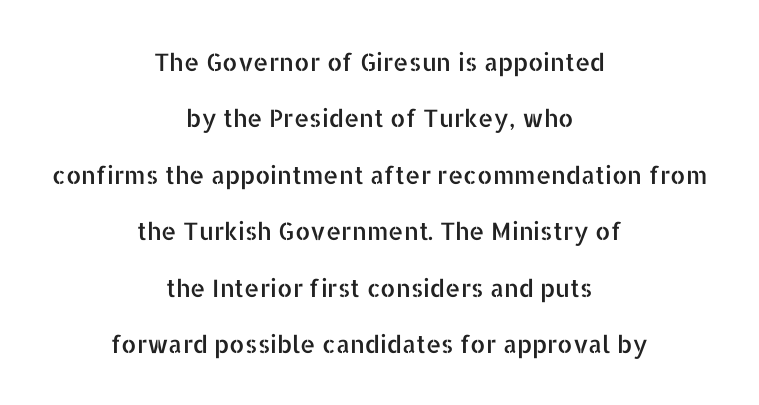
The image shows 24 px text type, upright; set centered, loose line spacing (2.35x), normal letter spacing, not underlined.
